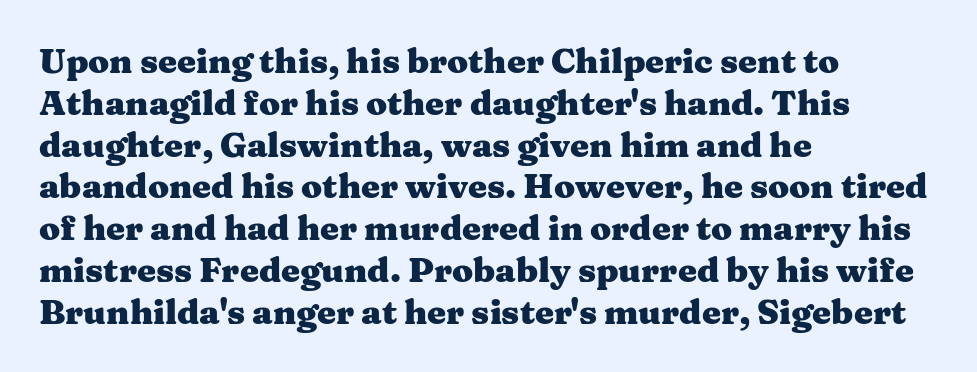
{"serif": "yes", "italic": "no", "bold": "yes", "weight": "heavy", "width": "wide", "stroke_contrast": "medium", "x_height": "medium", "monospaced": "no", "underline": "no", "align": "left", "line_spacing_ratio": 1.23, "letter_spacing": "normal", "letter_spacing_em": 0.0, "glyph_px": 34}
